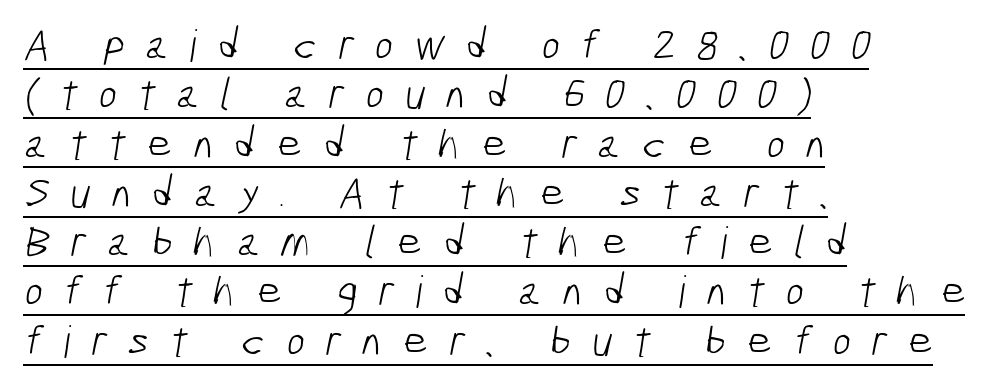
{"serif": "no", "bold": "no", "weight": "light", "width": "condensed", "stroke_contrast": "low", "x_height": "medium", "monospaced": "no", "underline": "yes", "align": "left", "line_spacing": "tight", "line_spacing_ratio": 1.12, "letter_spacing": "wide", "letter_spacing_em": 0.47, "glyph_px": 44}
